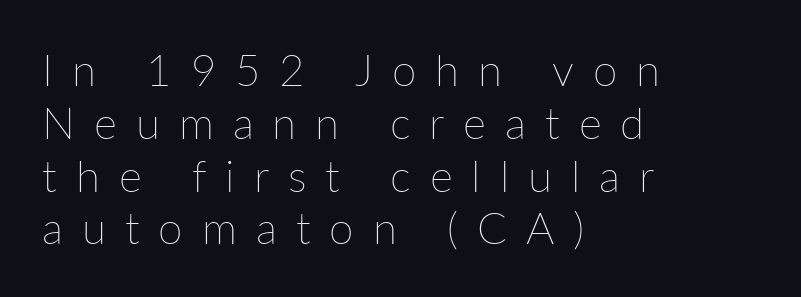
{"italic": "no", "bold": "no", "weight": "thin", "width": "normal", "stroke_contrast": "low", "x_height": "medium", "monospaced": "no", "underline": "no", "align": "left", "line_spacing_ratio": 1.2, "letter_spacing": "wide", "letter_spacing_em": 0.43, "glyph_px": 44}
